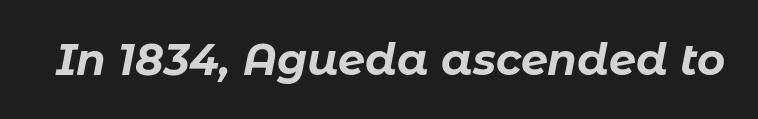
Q: Is the text bold? A: Yes.
Q: Is the text italic (slanted)? A: Yes, it leans right by about 11 degrees.
Q: Is the text underlined? A: No.
Q: Is the spacing between letters normal or unusually wide? A: Normal.
Q: Width (condensed, normal, or wide)? A: Normal.
Q: Stroke contrast? A: Low.
Q: x-height? A: Medium.
Q: Monospaced? A: No.
